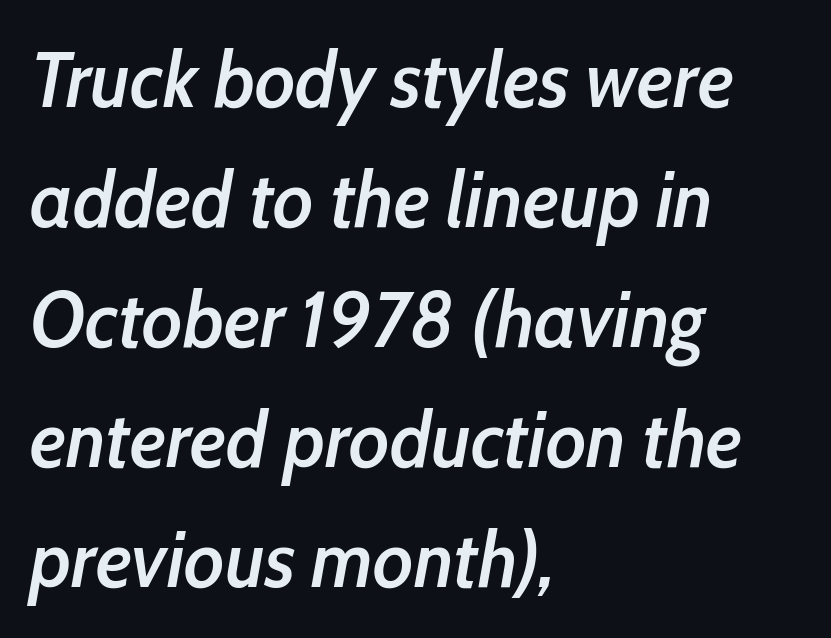
Strokes here are thickened, but only to semibold level. How are the letters spaced? Ordinarily, with no added tracking. The designer left line spacing at the default. Proportional: the letters do not fall into vertical columns.
